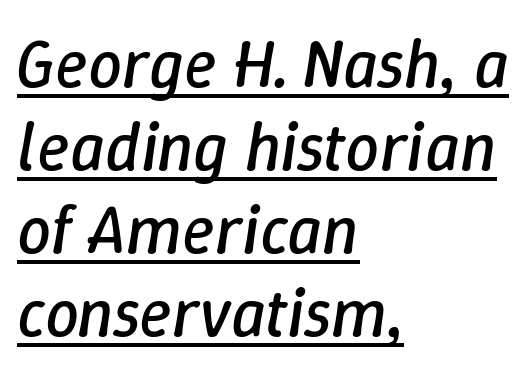
Slant detected: the letters are inclined. Teacher's note: observe the even left margin — that is flush-left alignment. The letters advance in unequal steps, a hallmark of proportional type. Tracking here is standard; glyphs follow each other at the usual distance. Heft: none added — not bold. Each line of the rendering has a horizontal stroke beneath the glyphs.
